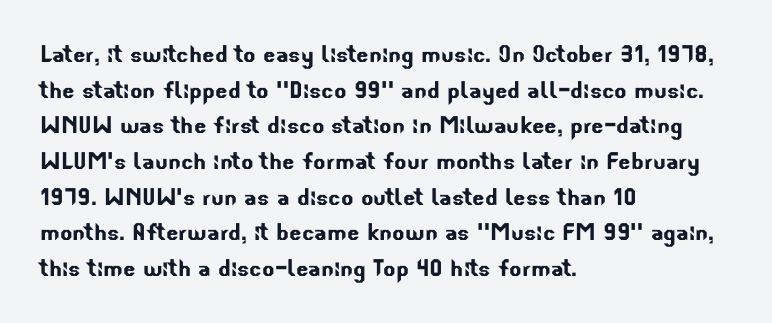
Check the space under the baseline: it is left empty. The line texture is even and compact thanks to regular tracking. The passage shown is typed in a proportional face where columns would drift. A student would call this left alignment; a typographer would say flush left, rag right. Letterform terminals end flat and unadorned throughout the passage.
